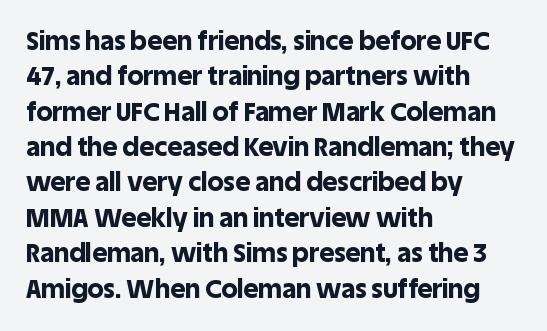
{"italic": "no", "bold": "yes", "underline": "no", "align": "left", "line_spacing": "normal", "line_spacing_ratio": 1.36, "letter_spacing": "normal", "letter_spacing_em": 0.0, "glyph_px": 26}
